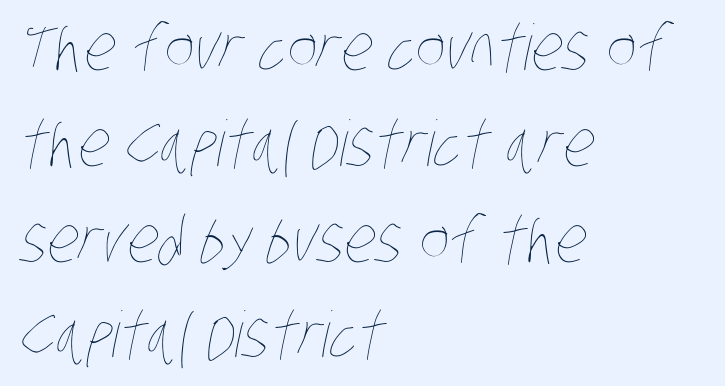
Stroke thickness stays within the range of a standard reading face or lighter. The passage shown stacks its lines at a standard gap. Do the characters align in a grid? No, the font is proportional. The strip under each line holds only bare page. The typesetter chose a ragged-right arrangement here. Short note: letters normally spaced.
